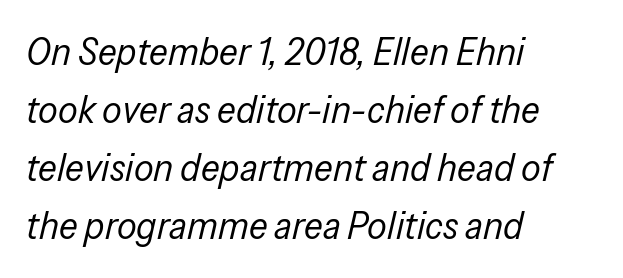
The image shows 39 px regular-weight, condensed type, italic (leaning right); set left-aligned, normal line spacing (1.49x), normal letter spacing, not underlined; low stroke contrast and a medium x-height.
